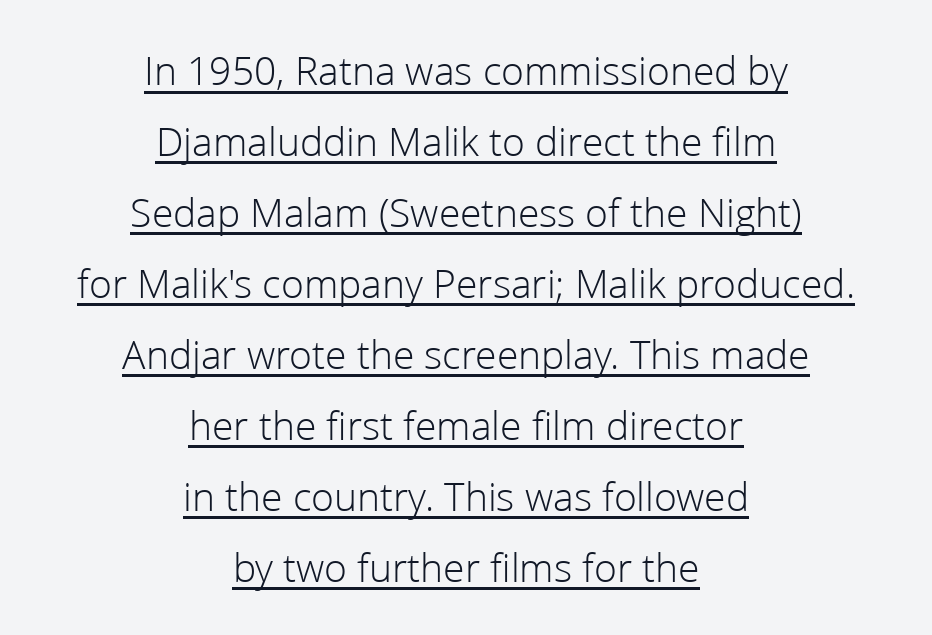
The image shows 42 px light sans-serif type, upright; set centered, normal line spacing (1.69x), normal letter spacing, underlined; low stroke contrast and a medium x-height.
